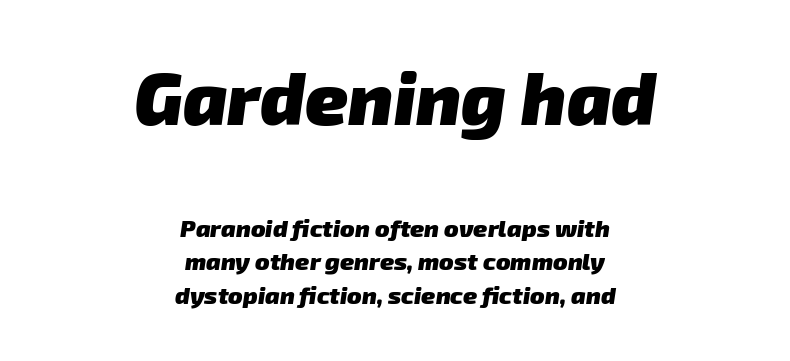
Compared with typical body copy, the letter spacing here is the same. Note: larger setting up top, smaller setting below. Where is the straight margin? There isn't one; the lines are centered. Character widths vary here, with narrow letters taking less room than wide ones. Notice how descenders clear the ascenders below comfortably — that's standard leading. Chunky letters — that's bold for sure.
